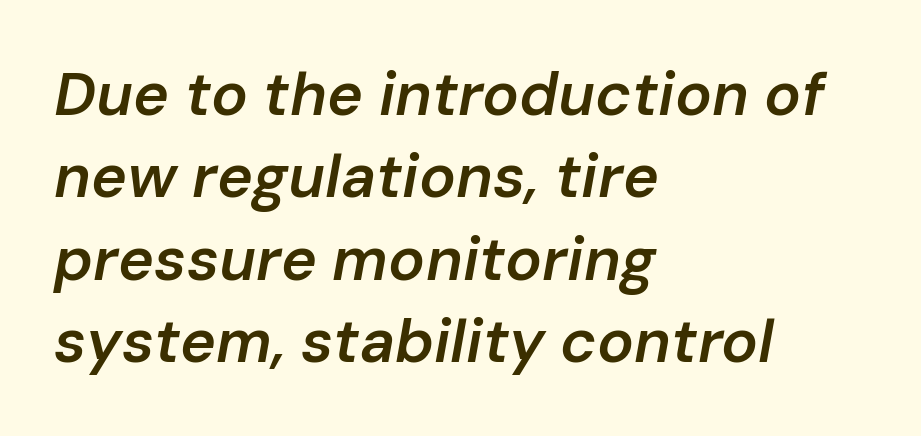
What's the leading like? Ordinary, nothing unusual. This rendering uses left alignment, leaving the right contour irregular. The area under the type is left untouched. You can tell it's italic because the verticals aren't actually vertical.
